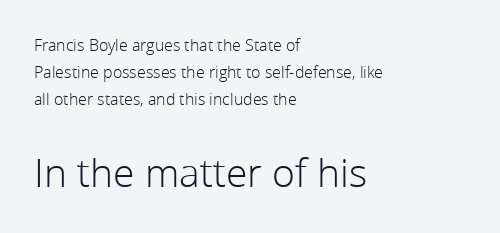
Q: Is the text bold? A: No.
Q: Is the text italic (slanted)? A: No, it is upright.
Q: Is the typeface a serif or a sans-serif typeface? A: Sans-serif.
Q: Is the text underlined? A: No.
Q: How is the paragraph aligned? A: Left-aligned.
Q: Is the spacing between letters normal or unusually wide? A: Normal.
Q: Is the spacing between lines tight, normal or loose? A: Normal.
Q: Which block of text is set in a larger size, the first (top) or the second (bottom)? A: The second (bottom) one.
Q: Width (condensed, normal, or wide)? A: Normal.
Q: Stroke contrast? A: Low.
Q: x-height? A: Medium.
Q: Monospaced? A: No.
